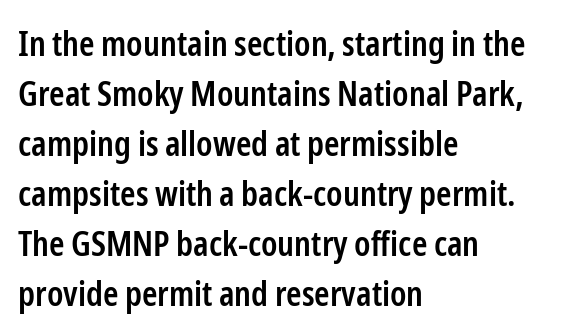
Q: Is the text bold? A: Semi-bold.
Q: Is the text italic (slanted)? A: No, it is upright.
Q: Is the typeface a serif or a sans-serif typeface? A: Sans-serif.
Q: Is the text underlined? A: No.
Q: How is the paragraph aligned? A: Left-aligned.
Q: Is the spacing between letters normal or unusually wide? A: Normal.
Q: Is the spacing between lines tight, normal or loose? A: Normal.
Q: Width (condensed, normal, or wide)? A: Condensed.
Q: Stroke contrast? A: Low.
Q: x-height? A: Medium.
Q: Monospaced? A: No.
